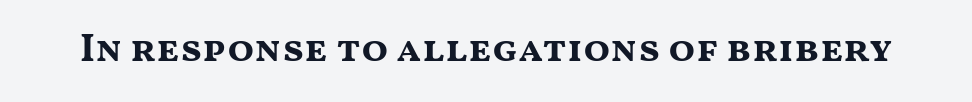
{"serif": "no", "italic": "no", "bold": "yes", "weight": "bold", "width": "wide", "stroke_contrast": "medium", "x_height": "medium", "monospaced": "no", "underline": "no", "letter_spacing": "normal", "letter_spacing_em": 0.0, "glyph_px": 39}
